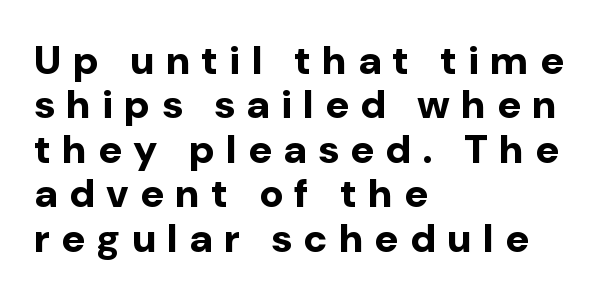
{"serif": "no", "italic": "no", "bold": "yes", "weight": "bold", "width": "normal", "stroke_contrast": "low", "x_height": "medium", "monospaced": "no", "underline": "no", "align": "left", "line_spacing": "tight", "line_spacing_ratio": 1.11, "letter_spacing": "wide", "letter_spacing_em": 0.28, "glyph_px": 40}
